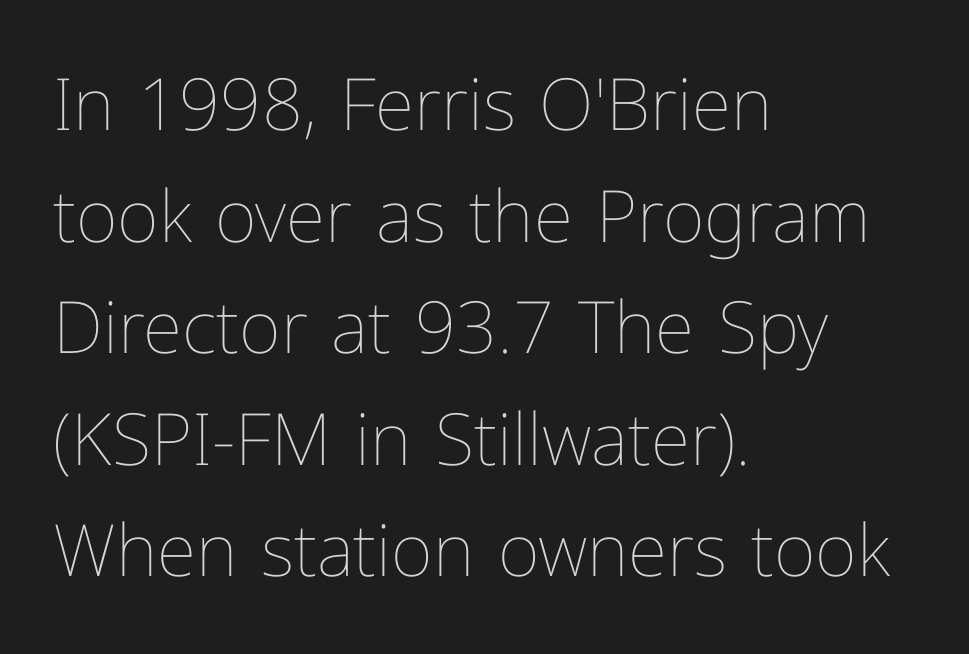
Q: Is the text bold? A: No.
Q: Is the text italic (slanted)? A: No, it is upright.
Q: Is the text underlined? A: No.
Q: How is the paragraph aligned? A: Left-aligned.
Q: Is the spacing between letters normal or unusually wide? A: Normal.
Q: Is the spacing between lines tight, normal or loose? A: Normal.
Q: Width (condensed, normal, or wide)? A: Normal.
Q: Stroke contrast? A: Low.
Q: x-height? A: Medium.
Q: Monospaced? A: No.
